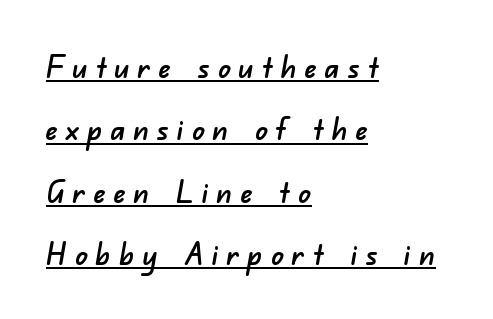
Q: Is the typeface a serif or a sans-serif typeface? A: Sans-serif.
Q: Is the text underlined? A: Yes.
Q: How is the paragraph aligned? A: Left-aligned.
Q: Is the spacing between letters normal or unusually wide? A: Unusually wide.
Q: Is the spacing between lines tight, normal or loose? A: Loose.
Q: Width (condensed, normal, or wide)? A: Normal.
Q: Stroke contrast? A: Low.
Q: x-height? A: Small.
Q: Monospaced? A: No.
